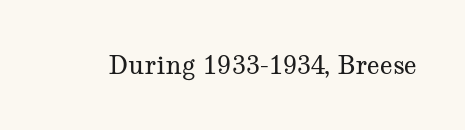
The rendering keeps characters at their native spacing. The font sits on the lighter half of the weight spectrum, regular included. Quick note: underline off. Is there any slant? The stems are plumb.
